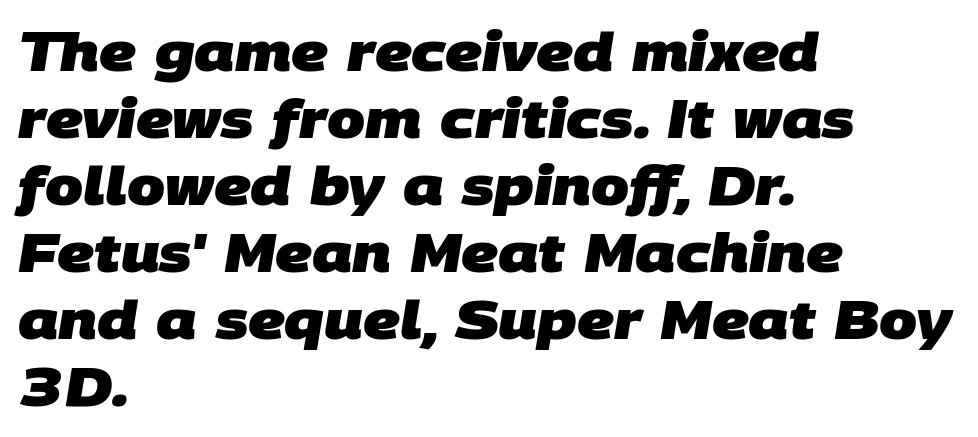
{"serif": "no", "bold": "yes", "weight": "heavy", "width": "normal", "stroke_contrast": "low", "x_height": "large", "monospaced": "no", "underline": "no", "align": "left", "line_spacing_ratio": 1.24, "letter_spacing": "normal", "letter_spacing_em": 0.0, "glyph_px": 54}
